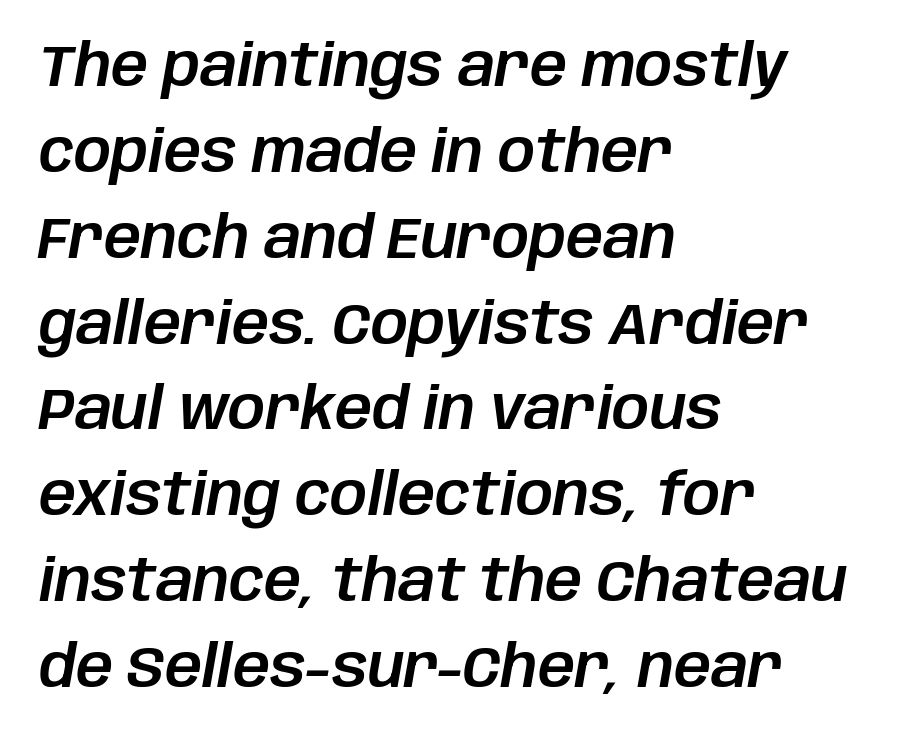
{"italic": "yes", "lean": "right", "slant_degrees": 10, "width": "normal", "stroke_contrast": "low", "x_height": "large", "monospaced": "no", "underline": "no", "align": "left", "line_spacing": "normal", "line_spacing_ratio": 1.48, "letter_spacing": "normal", "letter_spacing_em": 0.0, "glyph_px": 58}
